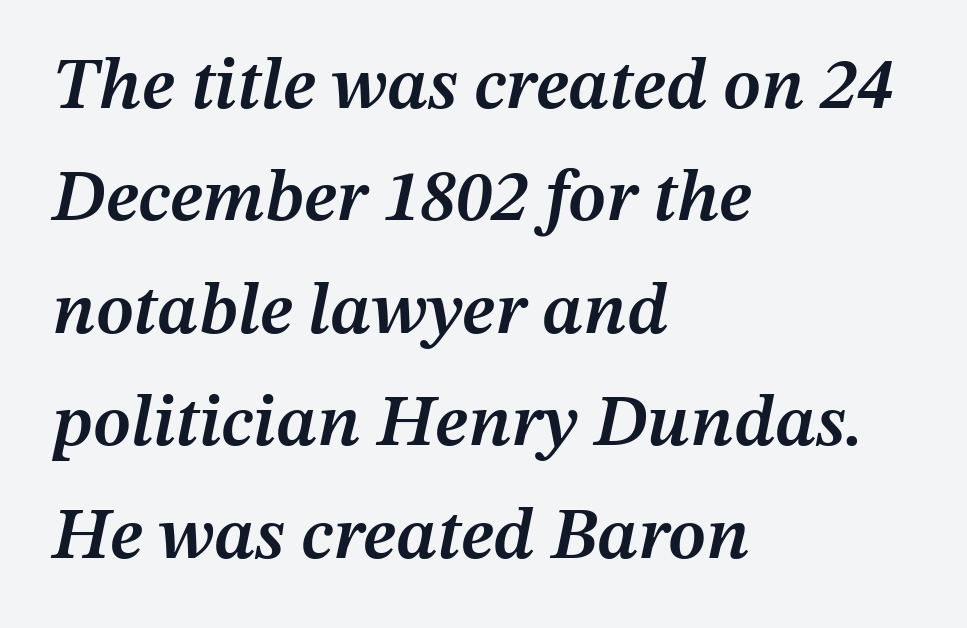
Q: Is the text bold? A: Semi-bold.
Q: Is the text italic (slanted)? A: Yes, it leans right by about 12 degrees.
Q: Is the text underlined? A: No.
Q: How is the paragraph aligned? A: Left-aligned.
Q: Is the spacing between letters normal or unusually wide? A: Normal.
Q: Is the spacing between lines tight, normal or loose? A: Normal.
Q: Width (condensed, normal, or wide)? A: Normal.
Q: Stroke contrast? A: Medium.
Q: x-height? A: Medium.
Q: Monospaced? A: No.
